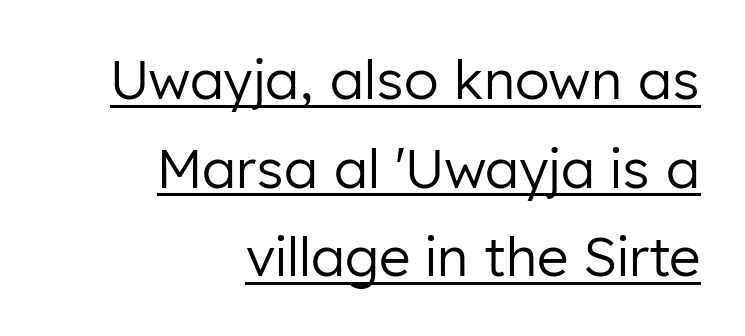
{"serif": "no", "italic": "no", "bold": "no", "weight": "regular", "width": "normal", "stroke_contrast": "low", "x_height": "medium", "monospaced": "no", "underline": "yes", "align": "right", "line_spacing": "normal", "line_spacing_ratio": 1.64, "letter_spacing": "normal", "letter_spacing_em": 0.0, "glyph_px": 54}
